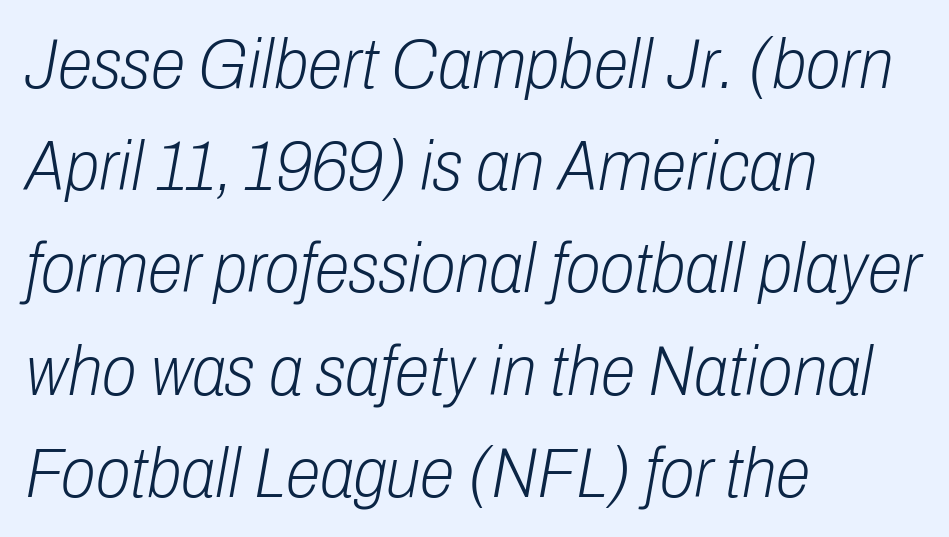
{"italic": "yes", "lean": "right", "slant_degrees": 10, "bold": "no", "weight": "light", "width": "condensed", "stroke_contrast": "low", "x_height": "medium", "monospaced": "no", "underline": "no", "align": "left", "line_spacing": "normal", "line_spacing_ratio": 1.44, "letter_spacing": "normal", "letter_spacing_em": 0.0, "glyph_px": 71}
